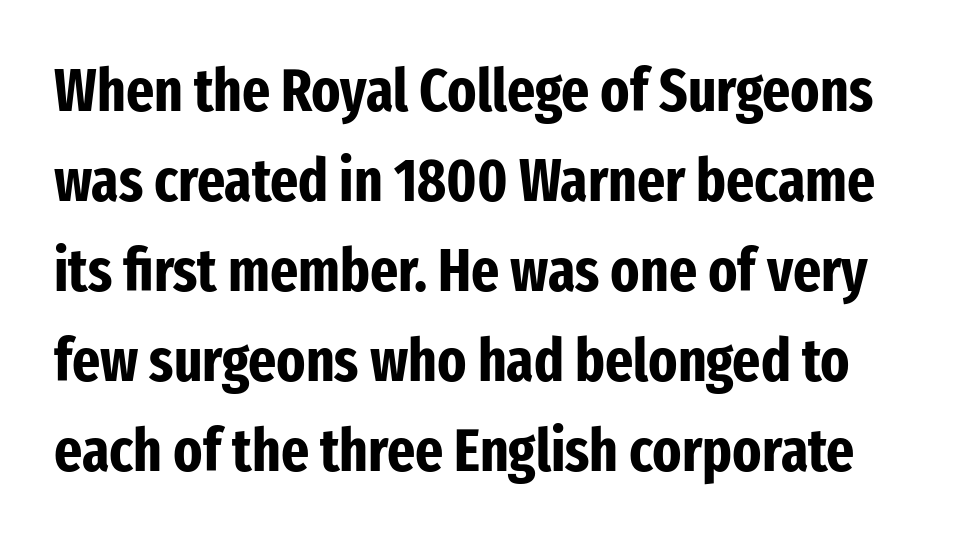
{"serif": "no", "italic": "no", "bold": "yes", "weight": "bold", "width": "condensed", "stroke_contrast": "low", "x_height": "medium", "monospaced": "no", "underline": "no", "line_spacing": "normal", "line_spacing_ratio": 1.5, "letter_spacing": "normal", "letter_spacing_em": 0.0, "glyph_px": 60}
